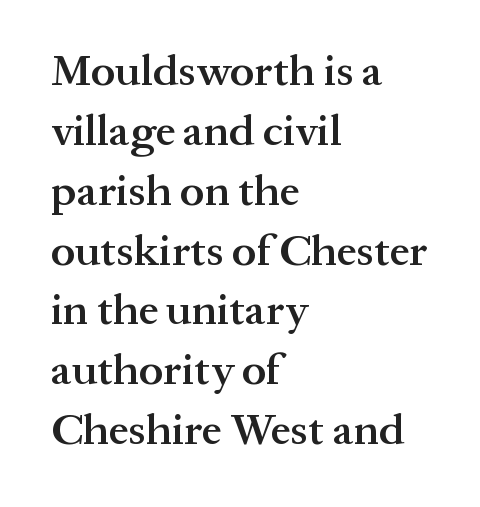
Q: Is the text bold? A: Semi-bold.
Q: Is the text italic (slanted)? A: No, it is upright.
Q: Is the typeface a serif or a sans-serif typeface? A: Serif.
Q: Is the text underlined? A: No.
Q: How is the paragraph aligned? A: Left-aligned.
Q: Is the spacing between letters normal or unusually wide? A: Normal.
Q: Is the spacing between lines tight, normal or loose? A: Normal.
Q: Width (condensed, normal, or wide)? A: Normal.
Q: Stroke contrast? A: Medium.
Q: x-height? A: Medium.
Q: Monospaced? A: No.
